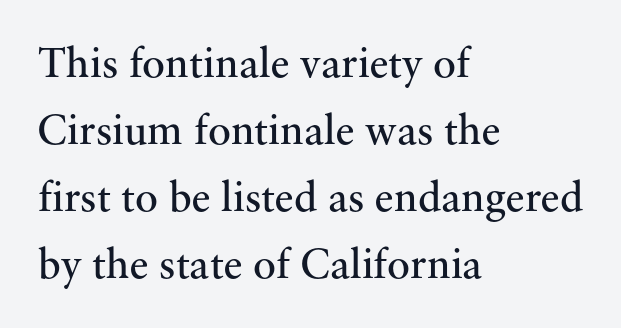
The image shows 43 px regular-weight serif type, upright; set left-aligned, normal line spacing (1.56x), normal letter spacing, not underlined; medium stroke contrast and a small x-height.
